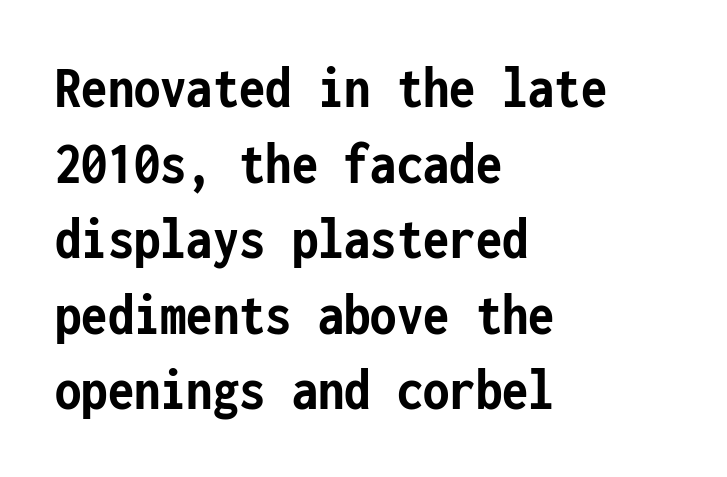
Ordinary non-slanted type is in use. Each word holds together tightly as a unit, with standard inter-letter gaps. Regarding leading, the lines here are spaced in the standard way. Layout note: lines flush left. The letters carry no serifs — their stems end cleanly without finishing strokes.
